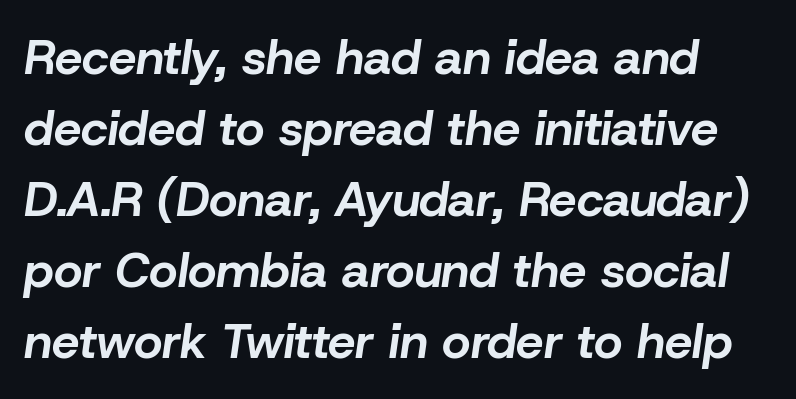
The image shows 49 px bold type, italic (leaning right); set normal line spacing (1.45x), normal letter spacing, not underlined; low stroke contrast and a medium x-height.
